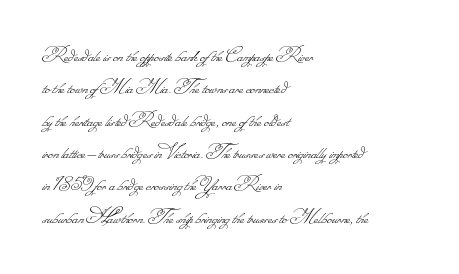
Q: Is the text bold? A: No.
Q: Is the text underlined? A: No.
Q: How is the paragraph aligned? A: Left-aligned.
Q: Is the spacing between letters normal or unusually wide? A: Normal.
Q: Is the spacing between lines tight, normal or loose? A: Normal.
